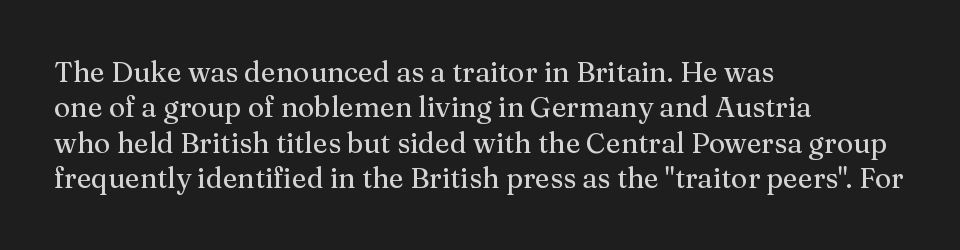
The image shows 28 px serif type, upright; set left-aligned, normal line spacing (1.26x), normal letter spacing, not underlined; medium stroke contrast and a medium x-height.
